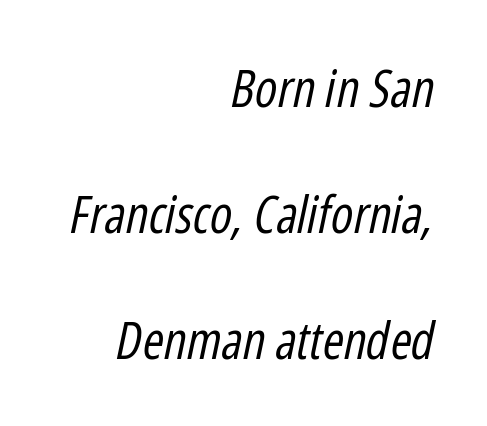
Q: Is the text bold? A: No.
Q: Is the text italic (slanted)? A: Yes, it leans right by about 12 degrees.
Q: Is the text underlined? A: No.
Q: How is the paragraph aligned? A: Right-aligned.
Q: Is the spacing between letters normal or unusually wide? A: Normal.
Q: Is the spacing between lines tight, normal or loose? A: Loose.
Q: Width (condensed, normal, or wide)? A: Condensed.
Q: Stroke contrast? A: Low.
Q: x-height? A: Medium.
Q: Monospaced? A: No.
